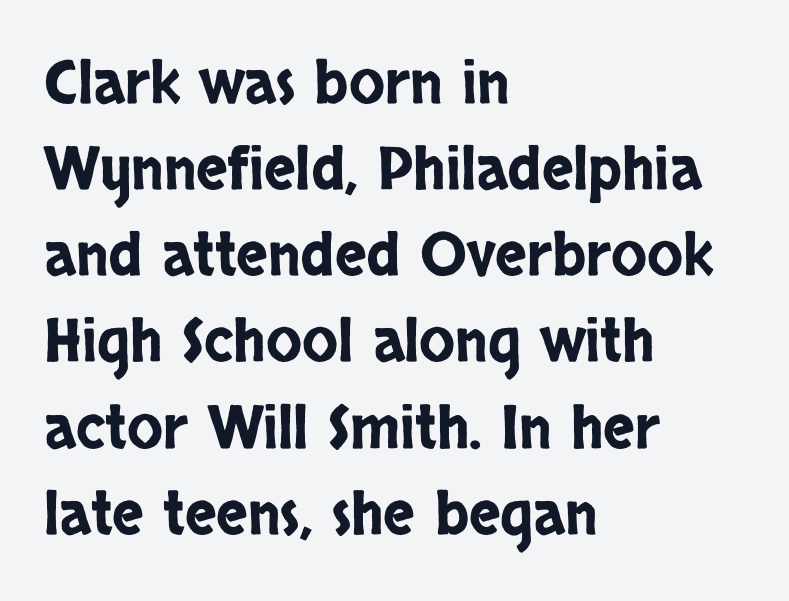
Q: Is the text italic (slanted)? A: No, it is upright.
Q: Is the typeface a serif or a sans-serif typeface? A: Sans-serif.
Q: Is the text underlined? A: No.
Q: How is the paragraph aligned? A: Left-aligned.
Q: Is the spacing between letters normal or unusually wide? A: Normal.
Q: Is the spacing between lines tight, normal or loose? A: Normal.
Q: Width (condensed, normal, or wide)? A: Condensed.
Q: Stroke contrast? A: Low.
Q: x-height? A: Large.
Q: Monospaced? A: No.
